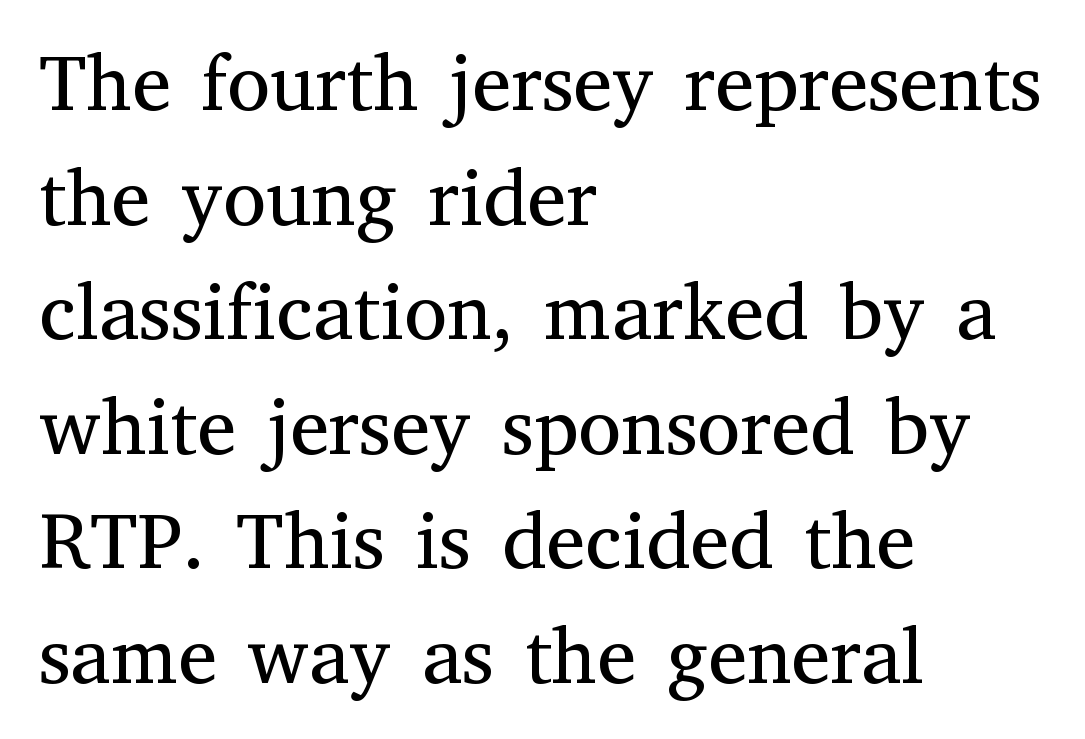
The image shows 79 px regular-weight serif type, upright; set left-aligned, normal line spacing (1.45x), normal letter spacing, not underlined; medium stroke contrast and a medium x-height.
